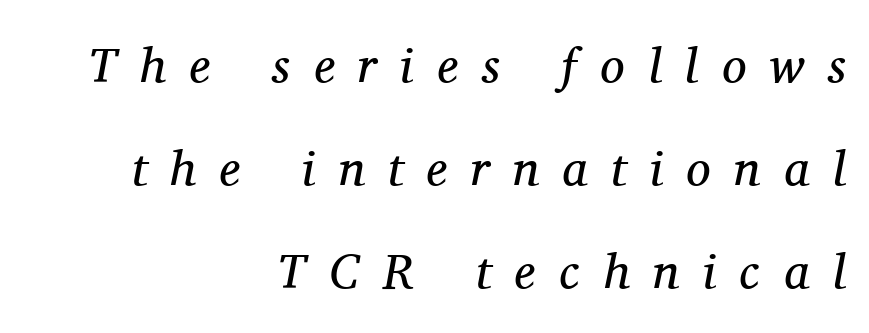
Q: Is the text bold? A: No.
Q: Is the text italic (slanted)? A: Yes, it leans right by about 11 degrees.
Q: Is the typeface a serif or a sans-serif typeface? A: Serif.
Q: Is the text underlined? A: No.
Q: How is the paragraph aligned? A: Right-aligned.
Q: Is the spacing between letters normal or unusually wide? A: Unusually wide.
Q: Is the spacing between lines tight, normal or loose? A: Loose.
Q: Width (condensed, normal, or wide)? A: Normal.
Q: Stroke contrast? A: Medium.
Q: x-height? A: Medium.
Q: Monospaced? A: No.
